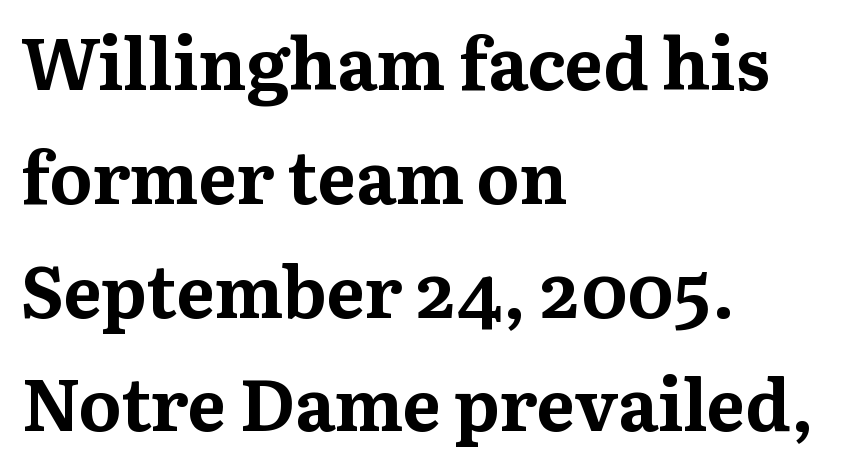
{"serif": "yes", "italic": "no", "bold": "yes", "weight": "bold", "width": "normal", "stroke_contrast": "medium", "x_height": "medium", "monospaced": "no", "underline": "no", "align": "left", "line_spacing": "normal", "line_spacing_ratio": 1.58, "letter_spacing": "normal", "letter_spacing_em": 0.0, "glyph_px": 72}
